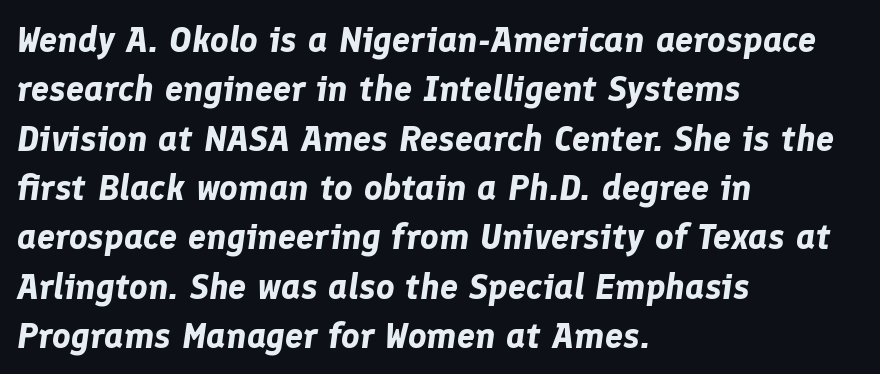
The image shows 36 px bold type, italic (leaning right); set left-aligned, normal line spacing (1.37x), normal letter spacing, not underlined; low stroke contrast and a medium x-height.
